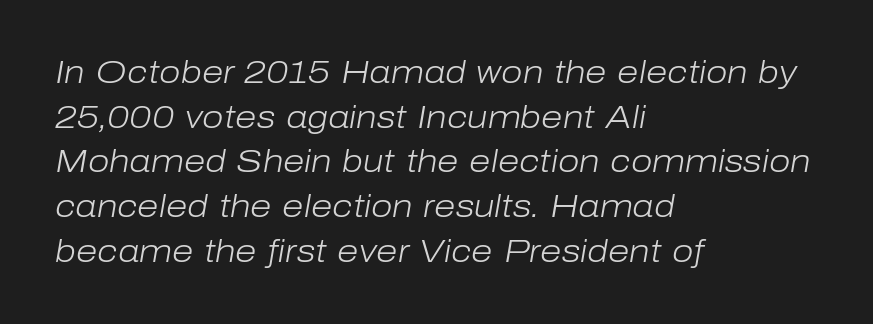
The string is rendered with underlining switched off. Baseline-to-baseline distance is the conventional proportion of letter height. No extra tracking has been applied to these lines. You could not count columns in this text — the font is proportionally spaced. If you drew a line through each stem, it would be angled.
